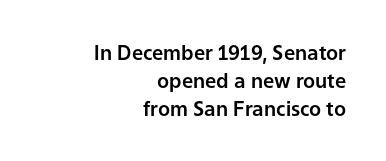
{"italic": "no", "underline": "no", "align": "right", "line_spacing": "normal", "line_spacing_ratio": 1.39, "letter_spacing": "normal", "letter_spacing_em": 0.0, "glyph_px": 20}
